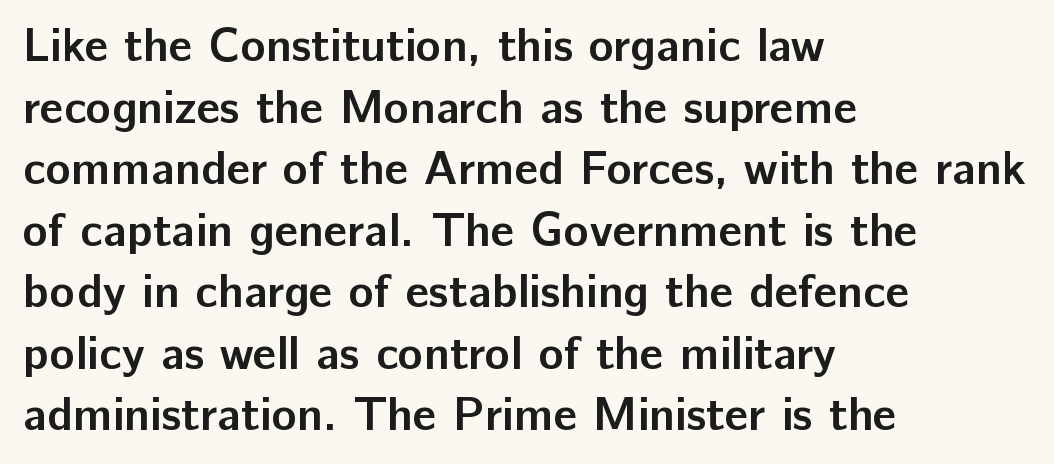
{"serif": "no", "italic": "no", "bold": "yes", "weight": "semibold", "width": "normal", "stroke_contrast": "low", "x_height": "medium", "monospaced": "no", "underline": "no", "align": "left", "line_spacing": "normal", "line_spacing_ratio": 1.31, "letter_spacing": "normal", "letter_spacing_em": 0.0, "glyph_px": 47}
